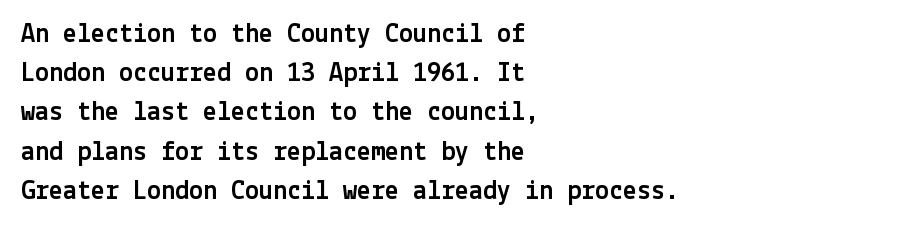
How are the letters spaced? Ordinarily, with no added tracking. Line starts are locked; line ends wander. I'd call this a sans setting — the letters go barefoot. The vertical gap from one line to the next is medium.
